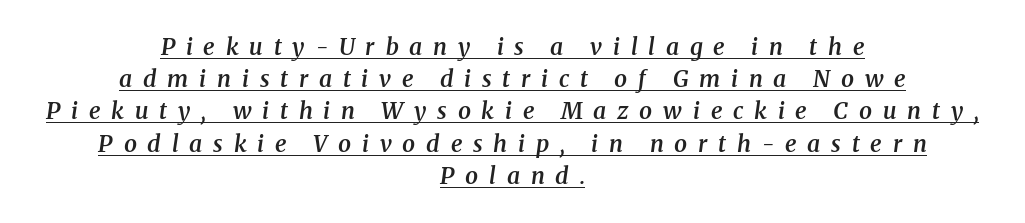
{"italic": "yes", "lean": "right", "slant_degrees": 8, "bold": "semi", "underline": "yes", "align": "center", "line_spacing": "normal", "line_spacing_ratio": 1.4, "letter_spacing": "wide", "letter_spacing_em": 0.47, "glyph_px": 23}
